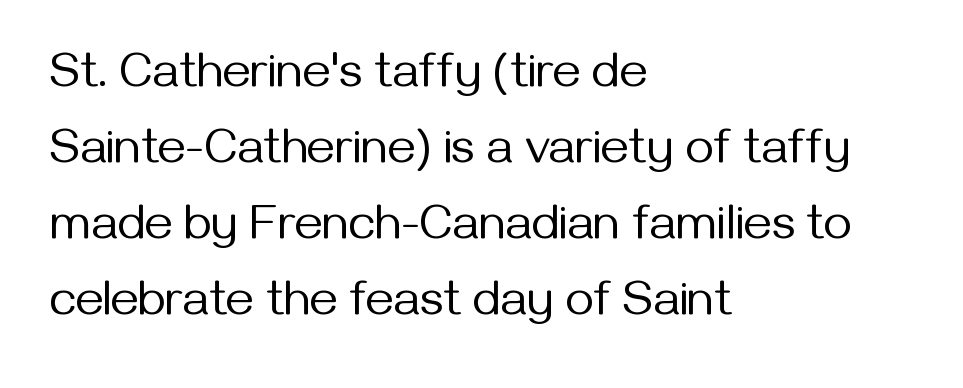
Do the characters align in a grid? No, the font is proportional. Bare-footed words on every line. The weight tops out at a normal text grade. Standard letterfit; no display-style spreading of the glyphs. To sum up the face: it is a sans, with no serifs. The lines sit at an ordinary, default distance from one another.
